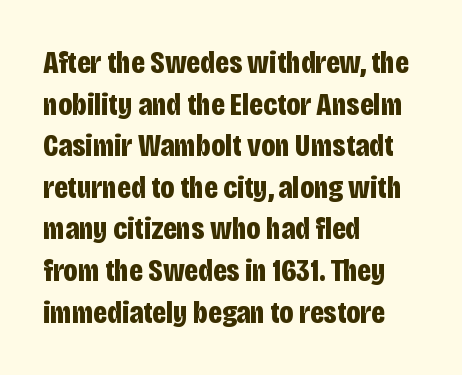
The image shows 32 px bold, condensed sans-serif type, upright; set left-aligned, normal line spacing (1.3x), normal letter spacing, not underlined; low stroke contrast and a large x-height.
